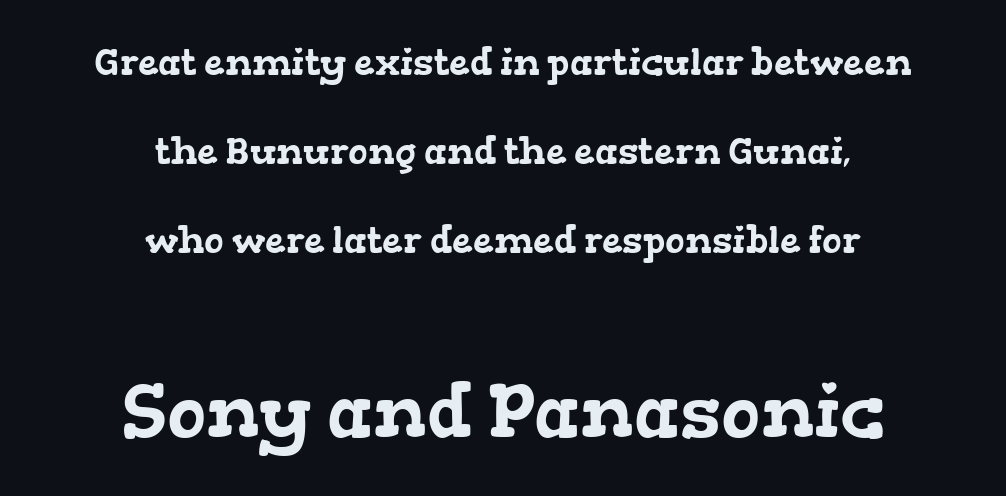
The image shows 74 px wide serif type; set centered, loose line spacing (2.41x), normal letter spacing, not underlined; the second (bottom) block is 2.0x larger; low stroke contrast and a medium x-height.
